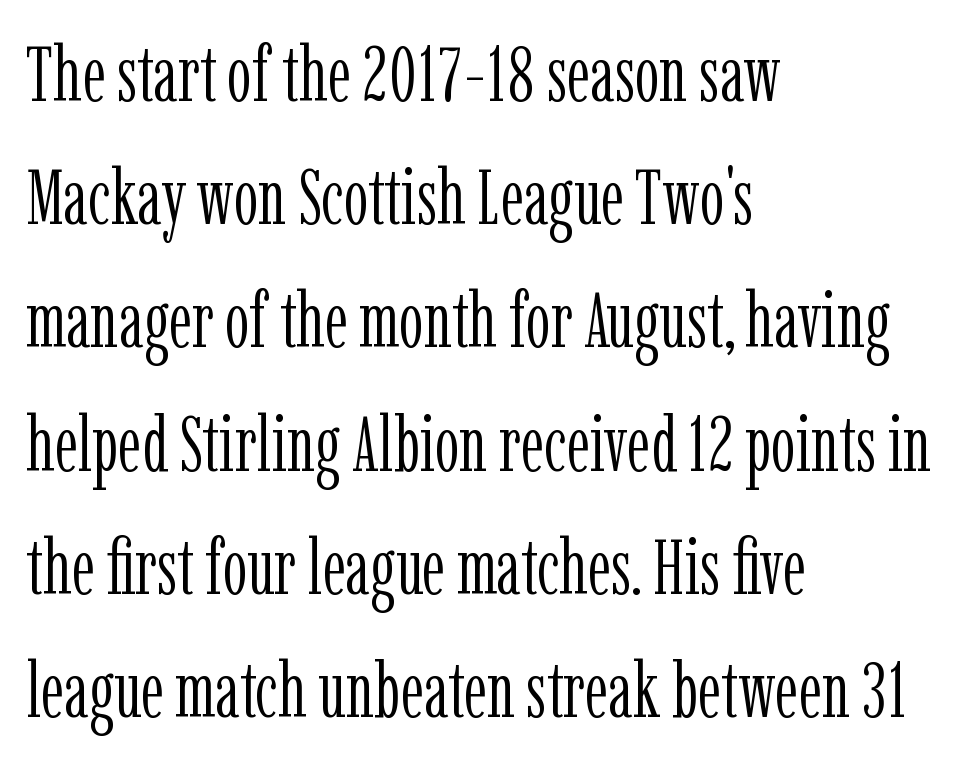
The image shows 78 px light, condensed serif type, upright; set left-aligned, normal line spacing (1.58x), normal letter spacing, not underlined; low stroke contrast and a medium x-height.
